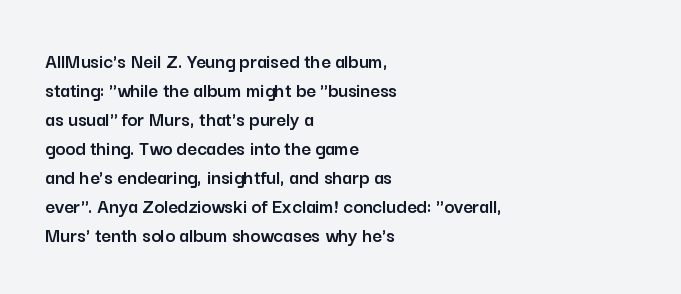
Q: Is the text italic (slanted)? A: No, it is upright.
Q: Is the text underlined? A: No.
Q: How is the paragraph aligned? A: Left-aligned.
Q: Is the spacing between letters normal or unusually wide? A: Normal.
Q: Is the spacing between lines tight, normal or loose? A: Normal.
